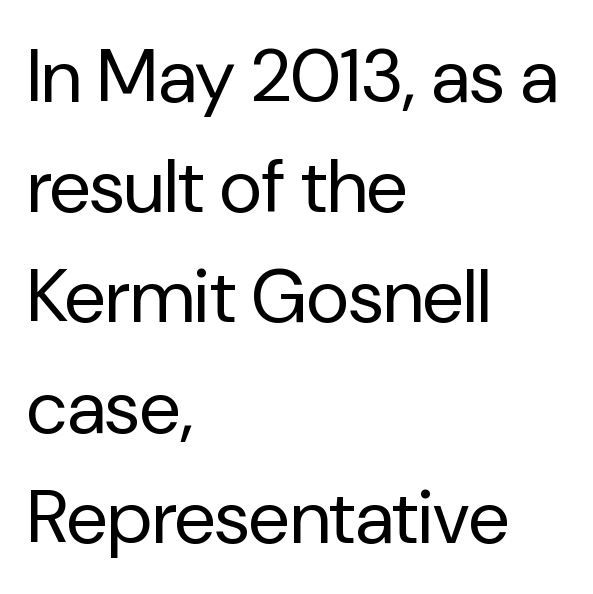
{"serif": "no", "italic": "no", "bold": "no", "weight": "regular", "width": "normal", "stroke_contrast": "low", "x_height": "medium", "monospaced": "no", "underline": "no", "align": "left", "line_spacing": "normal", "line_spacing_ratio": 1.47, "letter_spacing": "normal", "letter_spacing_em": 0.0, "glyph_px": 75}
